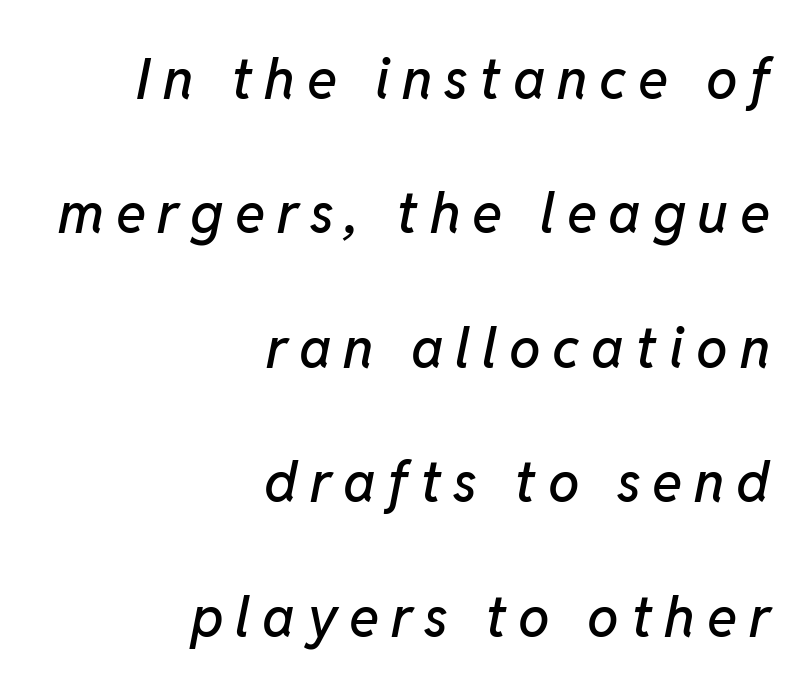
The image shows 56 px text type, italic (leaning right); set right-aligned, loose line spacing (2.4x), unusually wide letter spacing (+0.21 em), not underlined; low stroke contrast and a medium x-height.
